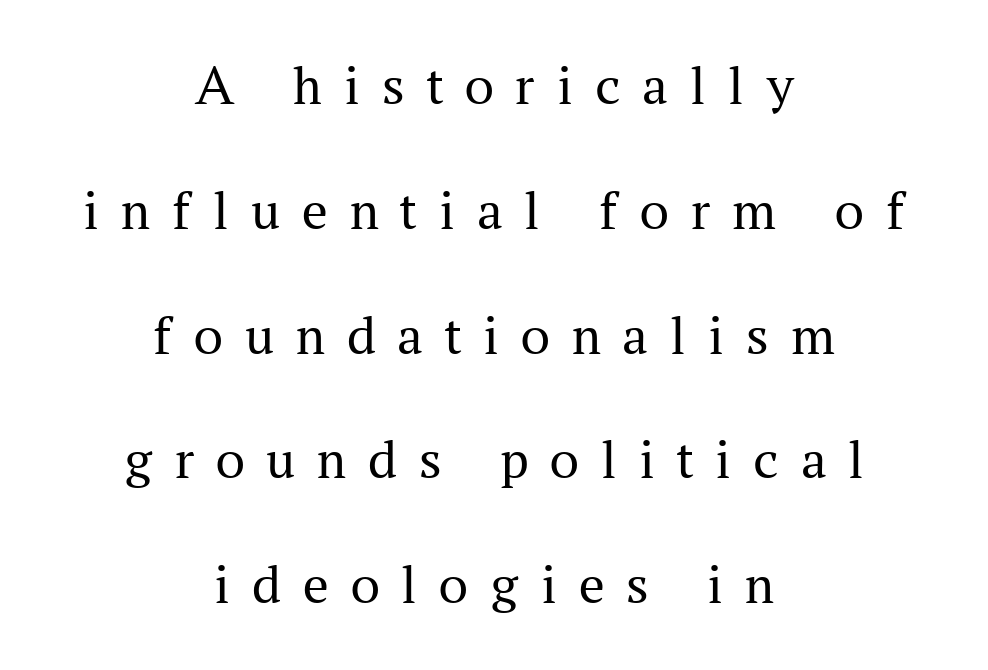
Type without underlining. If you measured baseline to baseline, you'd find a long distance. Every stem runs plumb, perpendicular to the baseline. The horizontal fit of the characters is loose and conspicuously gappy. On a weight scale, this lands at 450 or below. The rag falls on both sides of this text block equally.
